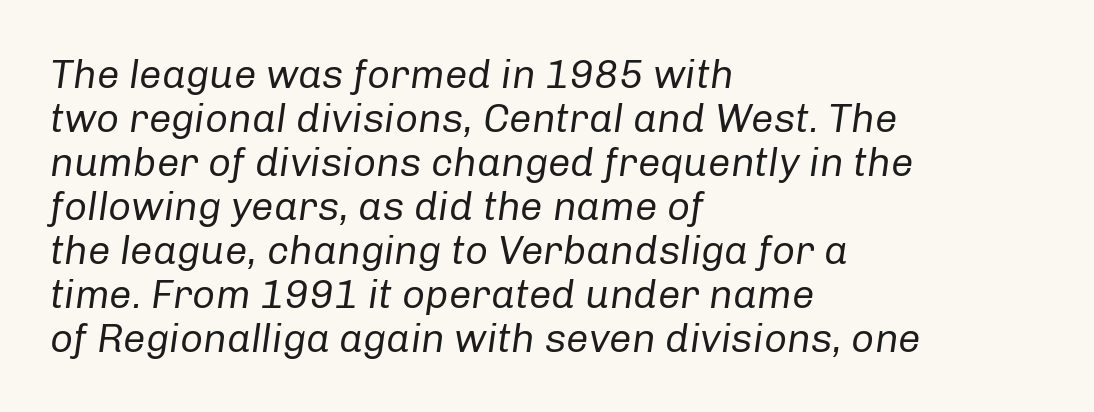
{"italic": "yes", "lean": "right", "slant_degrees": 8, "bold": "no", "weight": "regular", "width": "normal", "stroke_contrast": "low", "x_height": "medium", "monospaced": "no", "underline": "no", "align": "left", "line_spacing": "tight", "line_spacing_ratio": 1.1, "letter_spacing": "normal", "letter_spacing_em": 0.0, "glyph_px": 40}
